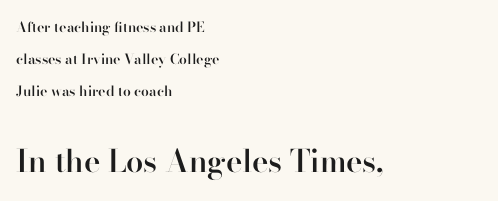
Q: Is the text bold? A: Semi-bold.
Q: Is the text italic (slanted)? A: No, it is upright.
Q: Is the typeface a serif or a sans-serif typeface? A: Serif.
Q: Is the text underlined? A: No.
Q: How is the paragraph aligned? A: Left-aligned.
Q: Is the spacing between letters normal or unusually wide? A: Normal.
Q: Is the spacing between lines tight, normal or loose? A: Loose.
Q: Which block of text is set in a larger size, the first (top) or the second (bottom)? A: The second (bottom) one.
Q: Width (condensed, normal, or wide)? A: Normal.
Q: Stroke contrast? A: High.
Q: x-height? A: Small.
Q: Monospaced? A: No.
